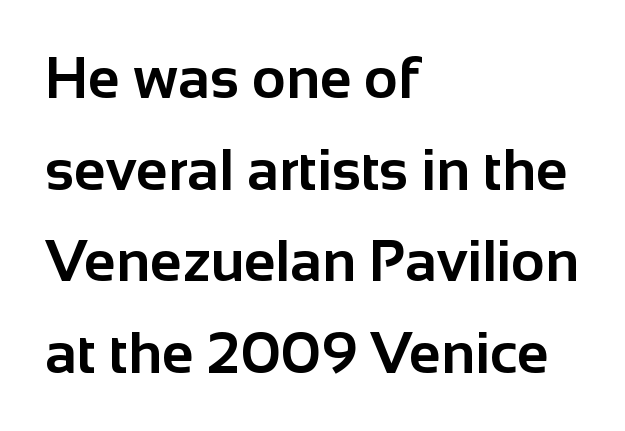
{"serif": "no", "italic": "no", "bold": "yes", "weight": "bold", "width": "normal", "stroke_contrast": "low", "x_height": "medium", "monospaced": "no", "underline": "no", "align": "left", "line_spacing": "normal", "line_spacing_ratio": 1.58, "letter_spacing": "normal", "letter_spacing_em": 0.0, "glyph_px": 58}
